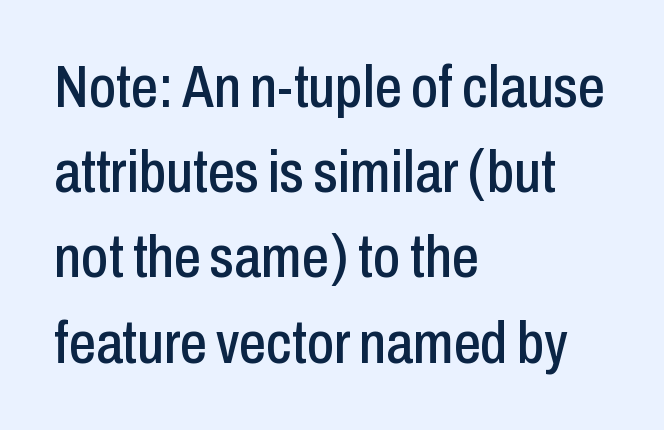
Unlike a traditional serif, this face leaves its strokes unadorned. Is there any slant? The stems are plumb. Has an underline been added? It has not. One-word summary of the alignment: left.
